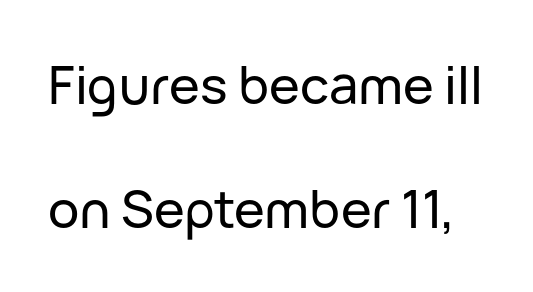
Q: Is the text italic (slanted)? A: No, it is upright.
Q: Is the typeface a serif or a sans-serif typeface? A: Sans-serif.
Q: Is the text underlined? A: No.
Q: Is the spacing between letters normal or unusually wide? A: Normal.
Q: Is the spacing between lines tight, normal or loose? A: Loose.
Q: Width (condensed, normal, or wide)? A: Normal.
Q: Stroke contrast? A: Low.
Q: x-height? A: Medium.
Q: Monospaced? A: No.
